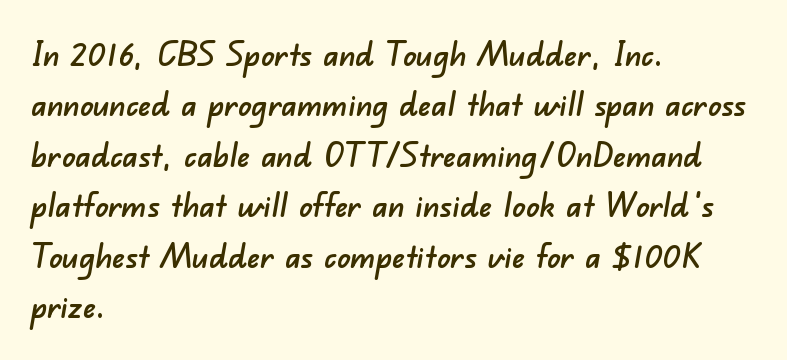
The space between consecutive lines is moderate. Here the designer chose a conventional face with non-uniform glyph widths. Is this a sans? Yes — the strokes have no serifs. The lines are quadded left. Inter-character spacing is left at the font's built-in metrics.
